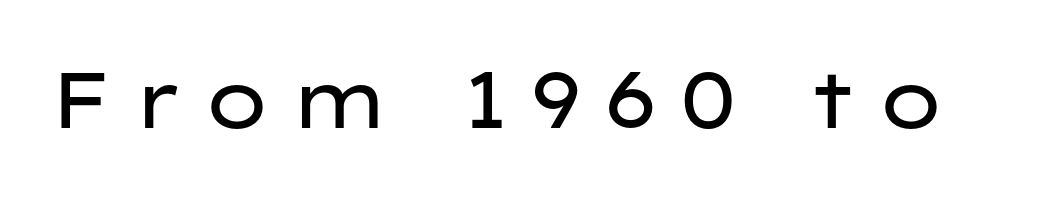
This sample has the flowing, uneven cadence of proportional lettering. Is this a sans? Yes — the strokes have no serifs. The rendering inserts visible extra space after every character. Every stem runs plumb, perpendicular to the baseline.
